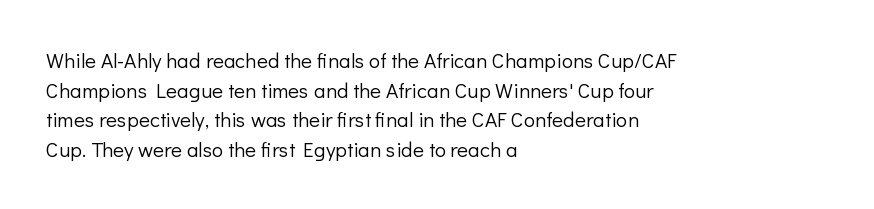
Quick note: underline off. Do the letters lean? They stand straight. The text block is weighted toward the left margin, trailing off unevenly rightward. This rendering leaves character spacing at its baseline value. Vertical spacing — default.
